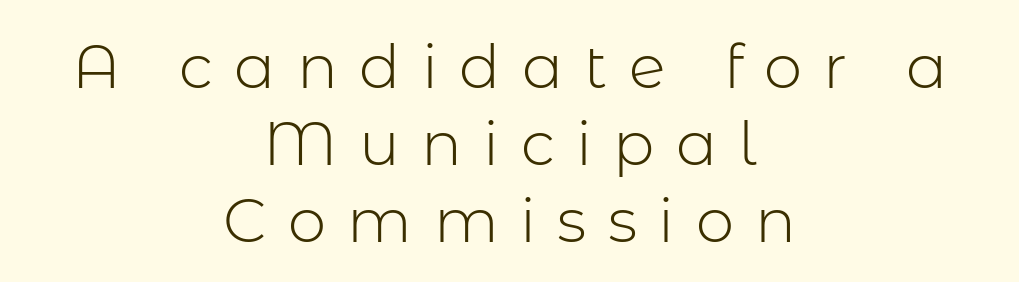
Q: Is the text bold? A: No.
Q: Is the text italic (slanted)? A: No, it is upright.
Q: Is the typeface a serif or a sans-serif typeface? A: Sans-serif.
Q: Is the text underlined? A: No.
Q: How is the paragraph aligned? A: Centered.
Q: Is the spacing between letters normal or unusually wide? A: Unusually wide.
Q: Is the spacing between lines tight, normal or loose? A: Normal.
Q: Width (condensed, normal, or wide)? A: Normal.
Q: Stroke contrast? A: Low.
Q: x-height? A: Medium.
Q: Monospaced? A: No.
